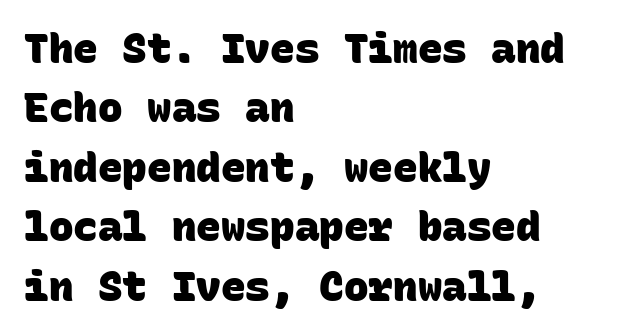
Line spacing here is normal. Each glyph is drawn with heavy, bold strokes. Observe the absence of serifs on each vertical stroke in this sample. Notice how the passage keeps a crisp vertical edge on the left only. What stands out about the letter spacing? Nothing — it is the standard amount.
